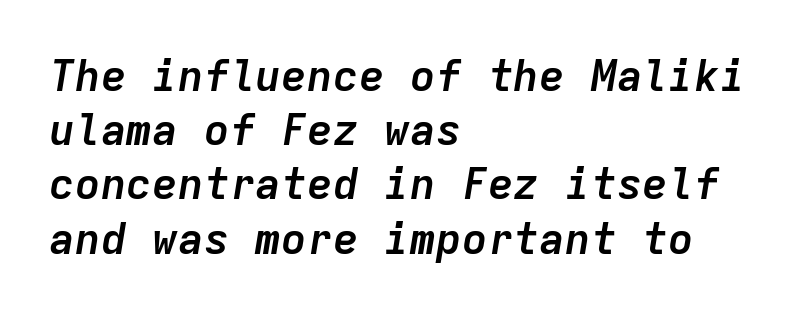
{"italic": "yes", "lean": "right", "slant_degrees": 9, "bold": "yes", "weight": "semibold", "width": "normal", "stroke_contrast": "low", "x_height": "medium", "monospaced": "yes", "underline": "no", "align": "left", "line_spacing": "normal", "line_spacing_ratio": 1.26, "letter_spacing": "normal", "letter_spacing_em": 0.0, "glyph_px": 43}
